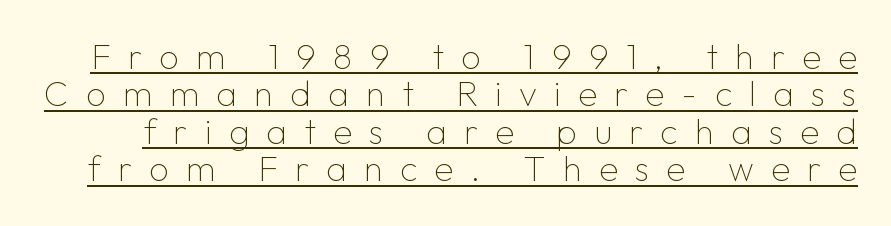
Q: Is the text bold? A: No.
Q: Is the text italic (slanted)? A: No, it is upright.
Q: Is the typeface a serif or a sans-serif typeface? A: Sans-serif.
Q: Is the text underlined? A: Yes.
Q: Is the spacing between letters normal or unusually wide? A: Unusually wide.
Q: Is the spacing between lines tight, normal or loose? A: Tight.
Q: Width (condensed, normal, or wide)? A: Normal.
Q: Stroke contrast? A: Low.
Q: x-height? A: Medium.
Q: Monospaced? A: No.
